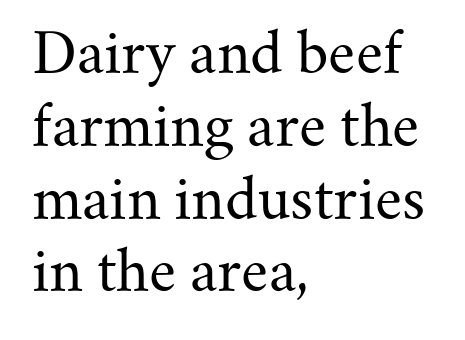
Q: Is the text bold? A: No.
Q: Is the text italic (slanted)? A: No, it is upright.
Q: Is the typeface a serif or a sans-serif typeface? A: Serif.
Q: Is the text underlined? A: No.
Q: How is the paragraph aligned? A: Left-aligned.
Q: Is the spacing between letters normal or unusually wide? A: Normal.
Q: Is the spacing between lines tight, normal or loose? A: Normal.
Q: Width (condensed, normal, or wide)? A: Normal.
Q: Stroke contrast? A: Medium.
Q: x-height? A: Small.
Q: Monospaced? A: No.
